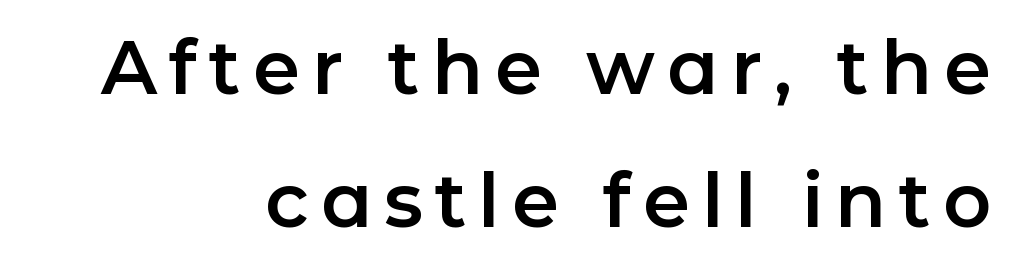
Q: Is the text italic (slanted)? A: No, it is upright.
Q: Is the typeface a serif or a sans-serif typeface? A: Sans-serif.
Q: Is the text underlined? A: No.
Q: How is the paragraph aligned? A: Right-aligned.
Q: Width (condensed, normal, or wide)? A: Normal.
Q: Stroke contrast? A: Low.
Q: x-height? A: Medium.
Q: Monospaced? A: No.
